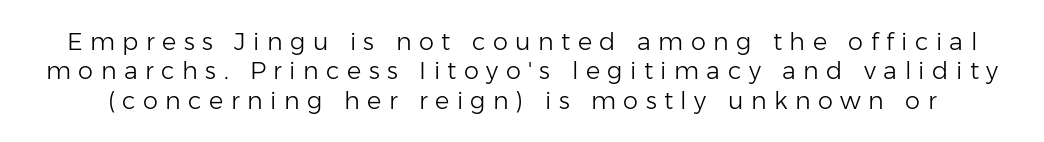
{"italic": "no", "bold": "no", "underline": "no", "line_spacing_ratio": 1.22, "letter_spacing": "wide", "letter_spacing_em": 0.31, "glyph_px": 24}
